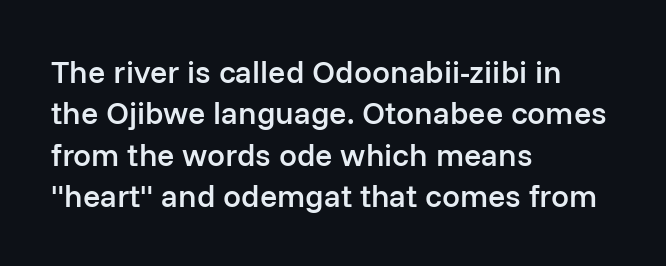
Descenders are the only things crossing below the line. Look at the tracking — it's just the regular setting, nothing added. Normally led — the rows are evenly, conventionally spaced. If you drew a ruler down the left edge, every line would touch it. The text was rendered using a sans face with plain stroke endings.
